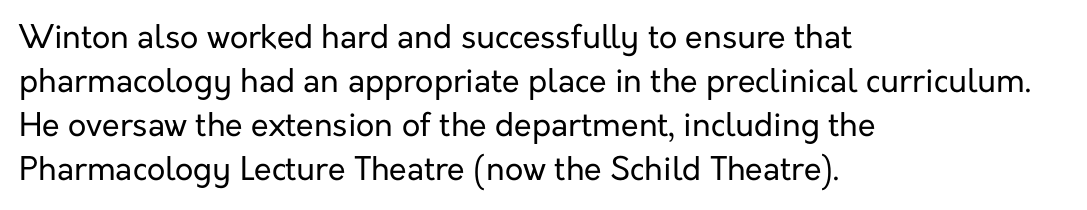
{"serif": "no", "italic": "no", "bold": "no", "weight": "regular", "width": "normal", "stroke_contrast": "low", "x_height": "medium", "monospaced": "no", "underline": "no", "align": "left", "line_spacing": "normal", "line_spacing_ratio": 1.38, "letter_spacing": "normal", "letter_spacing_em": 0.0, "glyph_px": 32}
